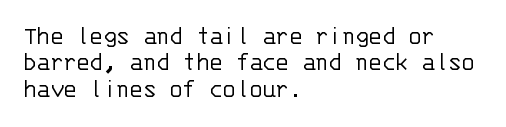
Q: Is the text bold? A: No.
Q: Is the text italic (slanted)? A: No, it is upright.
Q: Is the text underlined? A: No.
Q: How is the paragraph aligned? A: Left-aligned.
Q: Is the spacing between letters normal or unusually wide? A: Normal.
Q: Is the spacing between lines tight, normal or loose? A: Tight.
